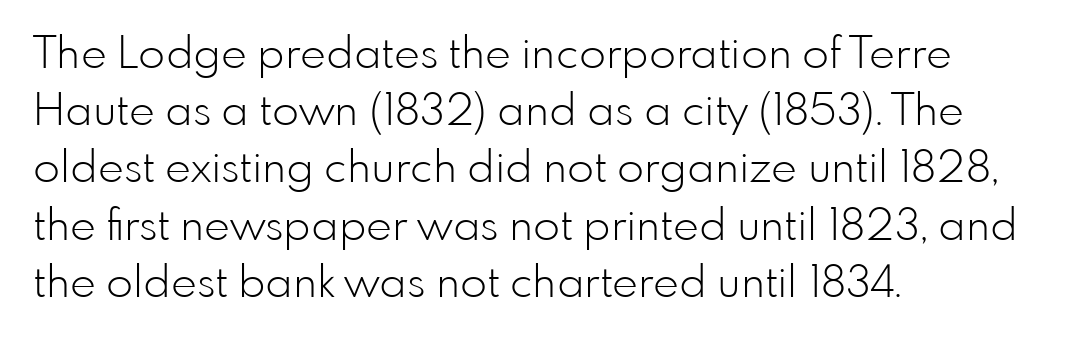
{"serif": "no", "italic": "no", "bold": "no", "weight": "light", "width": "normal", "stroke_contrast": "low", "x_height": "small", "monospaced": "no", "underline": "no", "align": "left", "line_spacing": "normal", "line_spacing_ratio": 1.3, "letter_spacing": "normal", "letter_spacing_em": 0.0, "glyph_px": 44}
